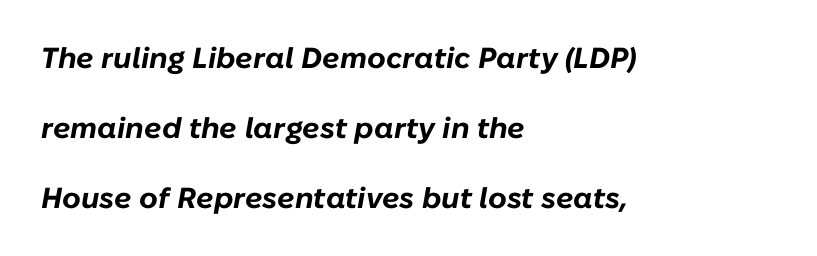
{"italic": "yes", "lean": "right", "slant_degrees": 10, "bold": "yes", "weight": "bold", "width": "normal", "stroke_contrast": "low", "x_height": "medium", "monospaced": "no", "underline": "no", "align": "left", "line_spacing": "loose", "line_spacing_ratio": 2.42, "letter_spacing": "normal", "letter_spacing_em": 0.0, "glyph_px": 29}
